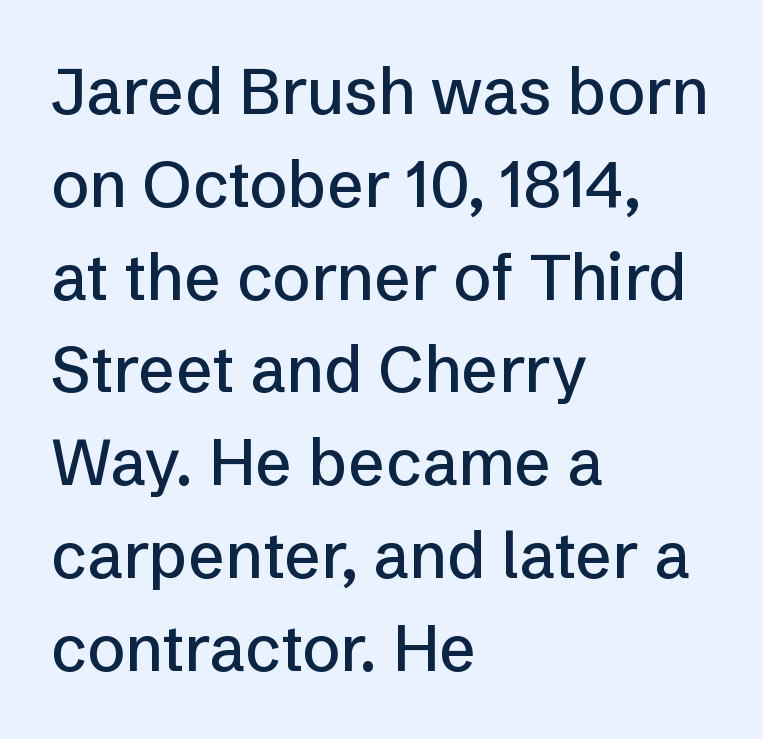
Between one letter and the next there's only the usual sliver of space. Every character sits straight up, as roman type does. The rag falls on the right side of this text block. Check under the words: just untouched page.
